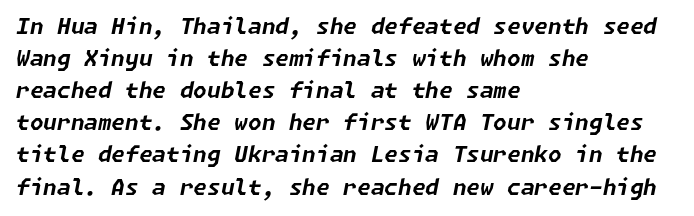
The image shows 22 px bold type, italic (leaning right); set left-aligned, normal line spacing (1.46x), normal letter spacing, not underlined.
